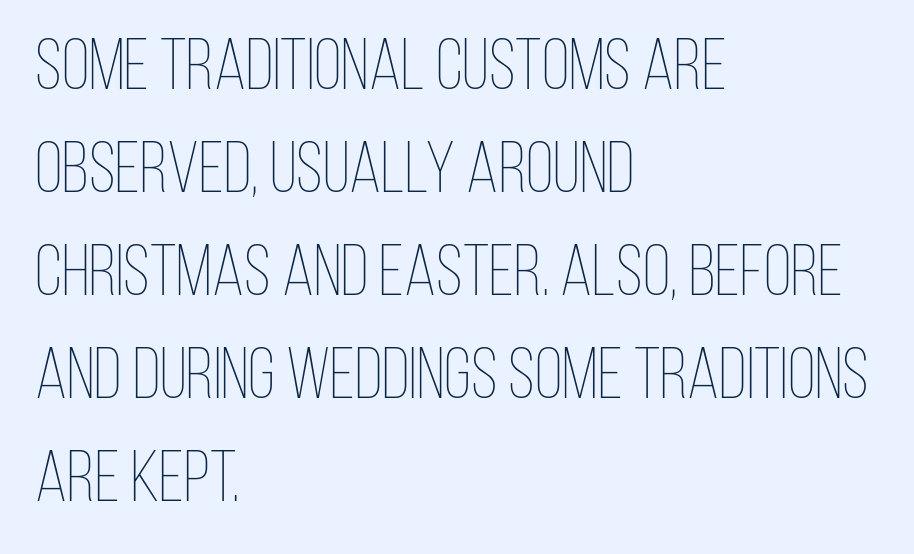
The lettering holds an erect, upright posture throughout. Words float on clear page, feet unadorned. The letters advance in unequal steps, a hallmark of proportional type. Letter spacing: default.
